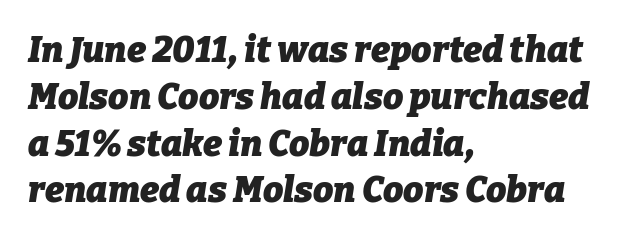
{"italic": "yes", "lean": "right", "slant_degrees": 9, "bold": "yes", "weight": "heavy", "width": "normal", "stroke_contrast": "low", "x_height": "medium", "monospaced": "no", "underline": "no", "align": "left", "line_spacing": "normal", "line_spacing_ratio": 1.3, "letter_spacing": "normal", "letter_spacing_em": 0.0, "glyph_px": 36}
